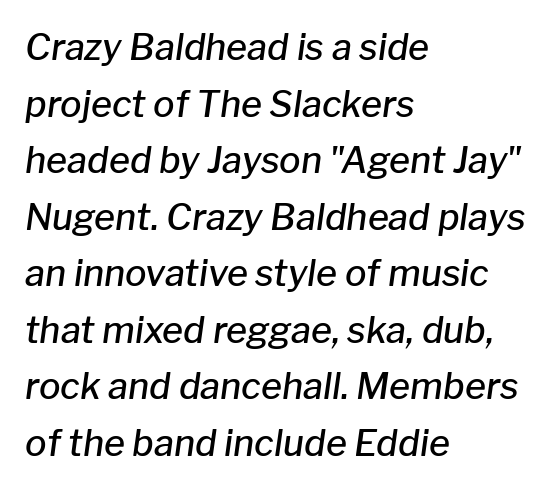
The image shows 36 px semibold type, italic (leaning right); set left-aligned, normal line spacing (1.57x), normal letter spacing, not underlined; low stroke contrast and a medium x-height.
